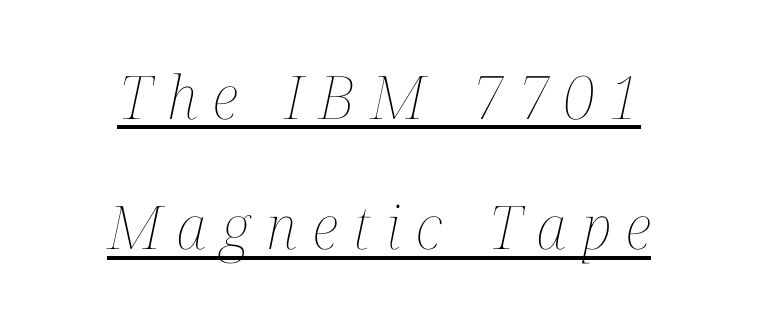
The typesetter chose a symmetrical, centered arrangement here. Interline gaps are noticeably wide in this sample. This is oblique type, the kind used for emphasis or titles. Underlined type. A typesetter would call this proportional, since set widths differ per character.
